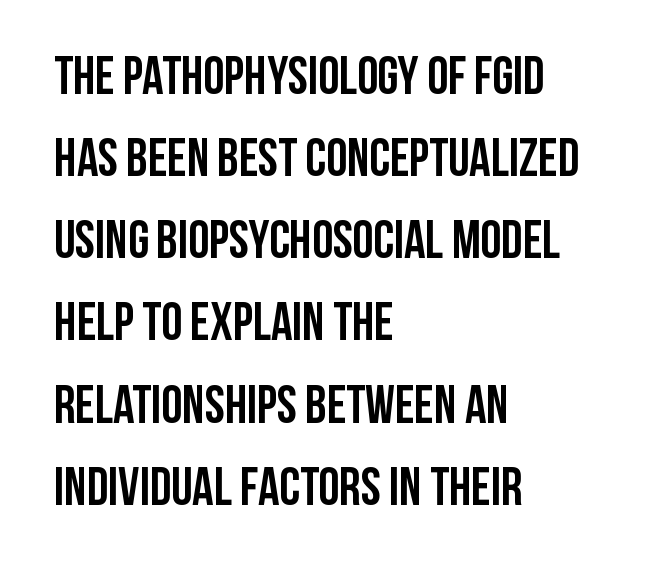
Leading matches the norm, producing a regular column. Beneath every word, the page is bare. Is the type bold? Yes — the strokes are clearly thick and heavy. Caption: multi-line text, flush left, ragged right. A roman cut, with each character standing at attention.
